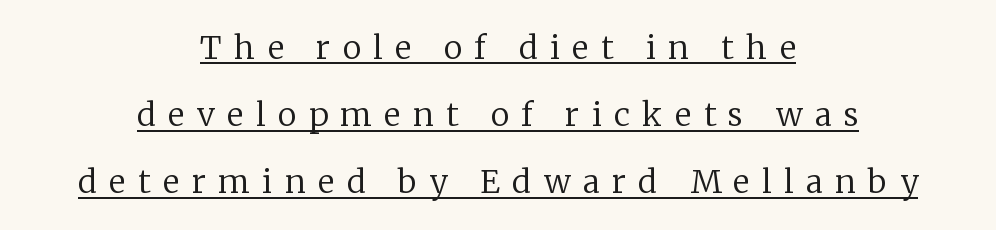
The image shows 32 px regular-weight serif type, upright; set centered, loose line spacing (2.1x), unusually wide letter spacing (+0.39 em), underlined; low stroke contrast and a medium x-height.
